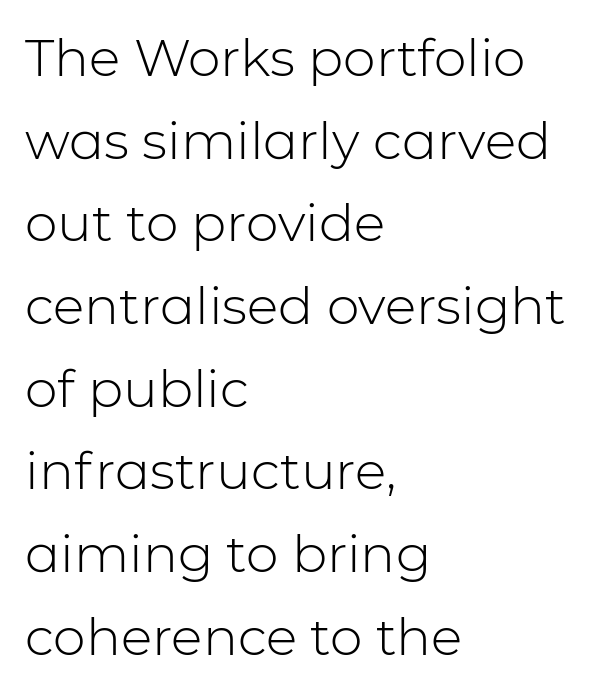
{"serif": "no", "italic": "no", "bold": "no", "weight": "light", "width": "normal", "stroke_contrast": "low", "x_height": "medium", "monospaced": "no", "underline": "no", "align": "left", "line_spacing": "normal", "line_spacing_ratio": 1.59, "letter_spacing": "normal", "letter_spacing_em": 0.0, "glyph_px": 52}
